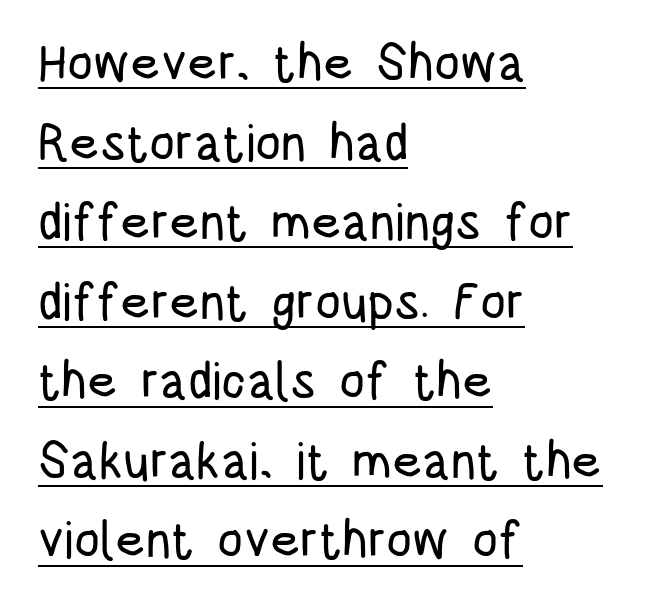
{"serif": "no", "italic": "no", "width": "condensed", "stroke_contrast": "low", "x_height": "large", "monospaced": "no", "underline": "yes", "align": "left", "line_spacing": "normal", "line_spacing_ratio": 1.56, "letter_spacing": "normal", "letter_spacing_em": 0.0, "glyph_px": 51}
